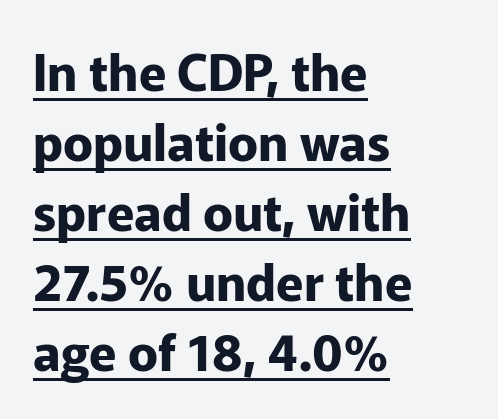
The image shows 50 px bold sans-serif type, upright; set left-aligned, normal line spacing (1.4x), normal letter spacing, underlined; low stroke contrast and a medium x-height.
